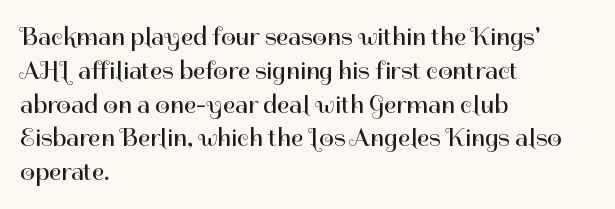
Descenders are the only things crossing below the line. Vertical strokes here are truly vertical. Compared with typical paragraphs, the rows here are spaced about the same. The setting favours the left margin, as ordinary paragraphs usually do.
